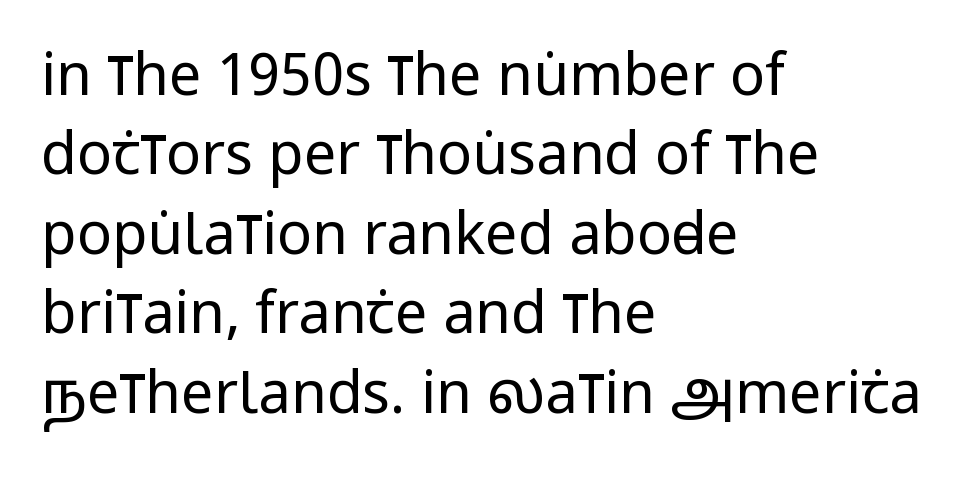
The image shows 58 px regular-weight, condensed sans-serif type, upright; set left-aligned, normal line spacing (1.37x), normal letter spacing, not underlined; low stroke contrast and a large x-height.
